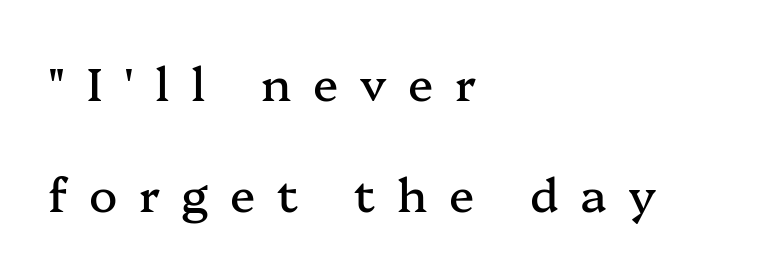
The image shows 47 px serif type, upright; set left-aligned, loose line spacing (2.36x), unusually wide letter spacing (+0.46 em), not underlined; medium stroke contrast and a medium x-height.
